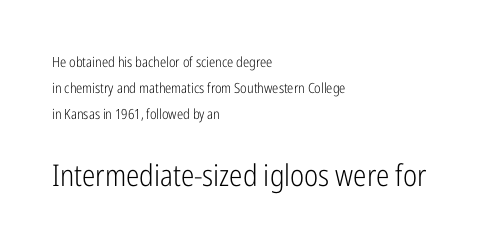
Q: Is the text bold? A: No.
Q: Is the text italic (slanted)? A: No, it is upright.
Q: Is the typeface a serif or a sans-serif typeface? A: Sans-serif.
Q: Is the text underlined? A: No.
Q: How is the paragraph aligned? A: Left-aligned.
Q: Is the spacing between letters normal or unusually wide? A: Normal.
Q: Which block of text is set in a larger size, the first (top) or the second (bottom)? A: The second (bottom) one.
Q: Width (condensed, normal, or wide)? A: Condensed.
Q: Stroke contrast? A: Low.
Q: x-height? A: Medium.
Q: Monospaced? A: No.
